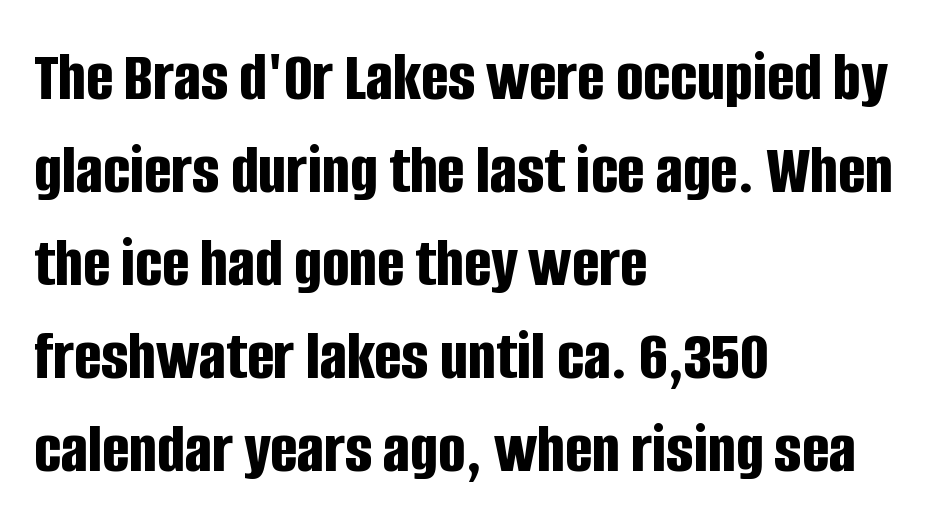
The image shows 72 px bold, condensed sans-serif type, upright; set left-aligned, normal line spacing (1.29x), normal letter spacing, not underlined; low stroke contrast and a large x-height.
